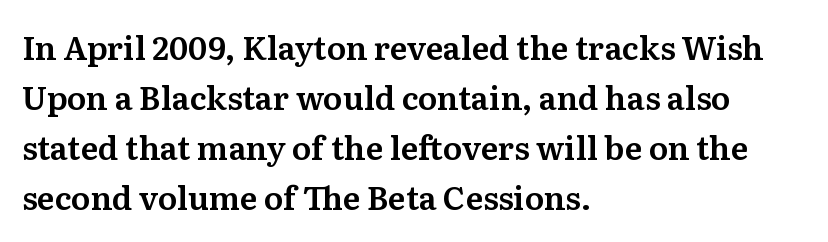
The image shows 32 px serif type, upright; set left-aligned, normal line spacing (1.56x), normal letter spacing, not underlined; medium stroke contrast and a medium x-height.
